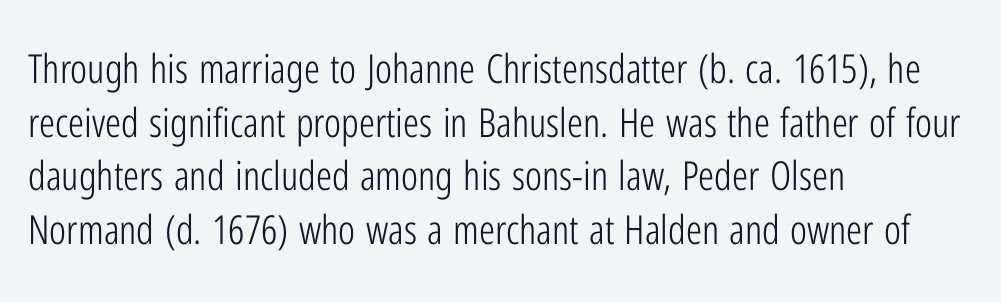
{"serif": "no", "italic": "no", "bold": "no", "weight": "light", "width": "condensed", "stroke_contrast": "low", "x_height": "medium", "monospaced": "no", "underline": "no", "align": "left", "line_spacing": "normal", "line_spacing_ratio": 1.34, "letter_spacing": "normal", "letter_spacing_em": 0.0, "glyph_px": 40}
